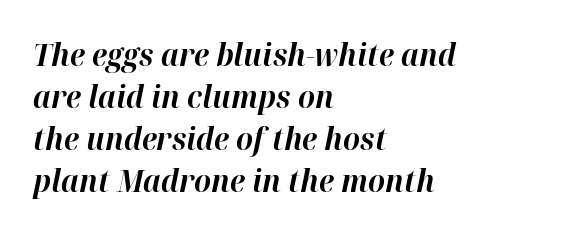
The image shows 30 px bold type, italic (leaning right); set left-aligned, normal line spacing (1.4x), normal letter spacing, not underlined; high stroke contrast and a medium x-height.
